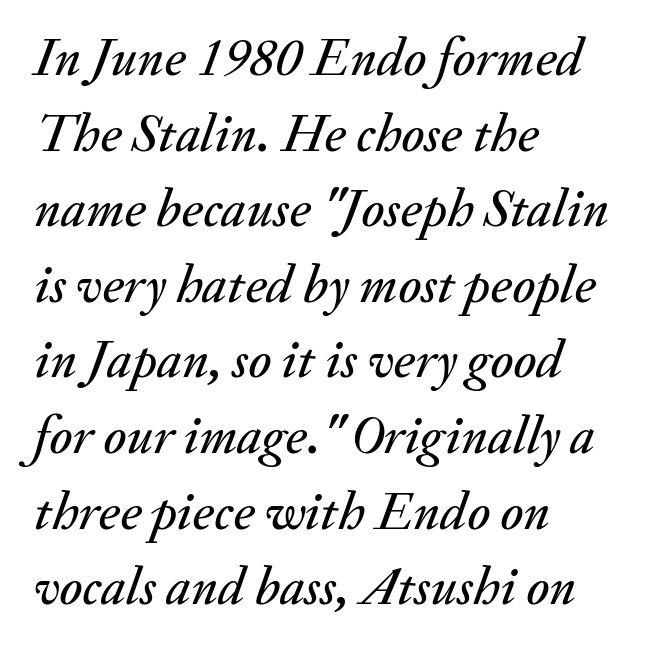
Q: Is the text italic (slanted)? A: Yes, it leans right by about 20 degrees.
Q: Is the text underlined? A: No.
Q: How is the paragraph aligned? A: Left-aligned.
Q: Is the spacing between letters normal or unusually wide? A: Normal.
Q: Is the spacing between lines tight, normal or loose? A: Normal.
Q: Width (condensed, normal, or wide)? A: Normal.
Q: Stroke contrast? A: Medium.
Q: x-height? A: Small.
Q: Monospaced? A: No.
